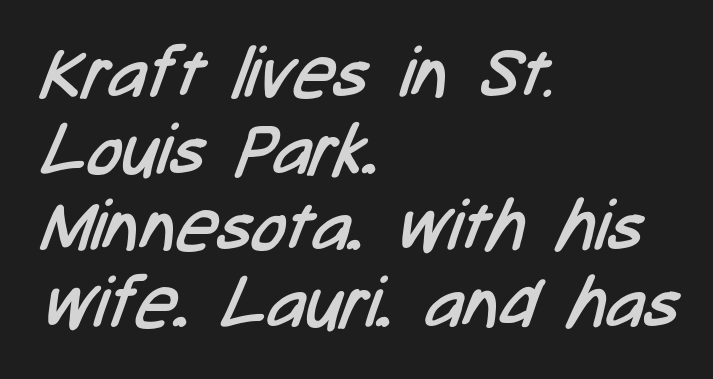
The text was rendered using a sans face with plain stroke endings. The letters sit at their default tracking, neither squeezed nor spread. The block of text is dense from top to bottom, with scant space between rows. These lines are rendered in a variable-pitch font. A student would call this left alignment; a typographer would say flush left, rag right. This reads as an unemphasized weight, regular at the heaviest.
